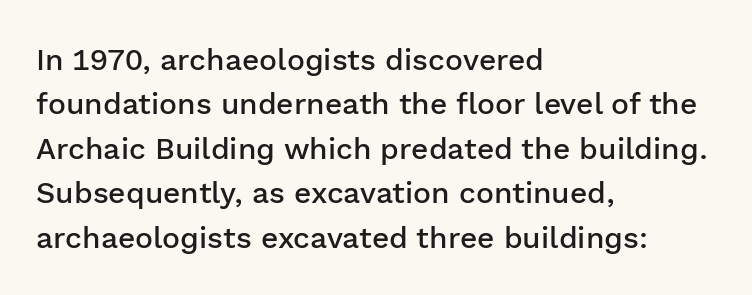
The image shows 30 px semibold sans-serif type, upright; set left-aligned, normal line spacing (1.48x), normal letter spacing, not underlined; low stroke contrast and a medium x-height.
